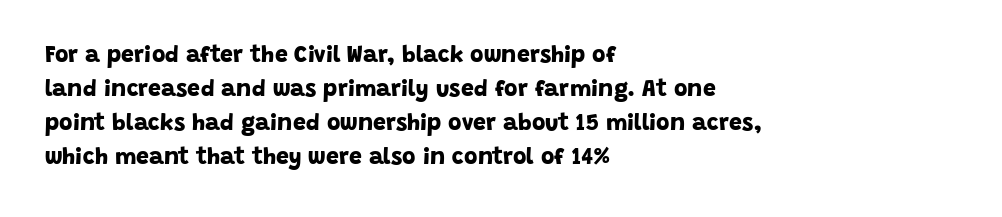
The image shows 23 px bold type; set left-aligned, normal line spacing (1.48x), normal letter spacing, not underlined.
